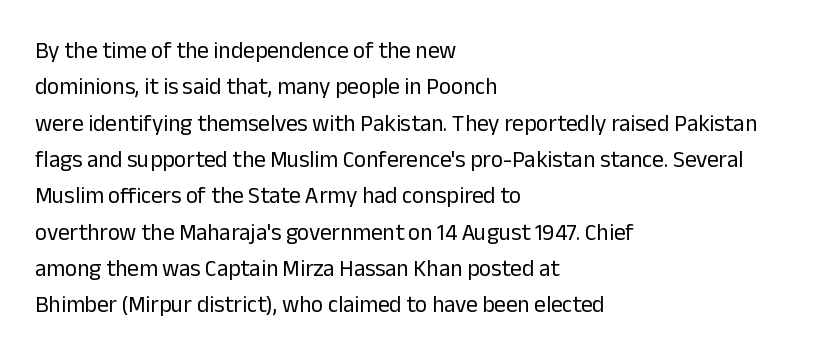
Q: Is the text bold? A: No.
Q: Is the text italic (slanted)? A: No, it is upright.
Q: Is the text underlined? A: No.
Q: How is the paragraph aligned? A: Left-aligned.
Q: Is the spacing between letters normal or unusually wide? A: Normal.
Q: Is the spacing between lines tight, normal or loose? A: Normal.
